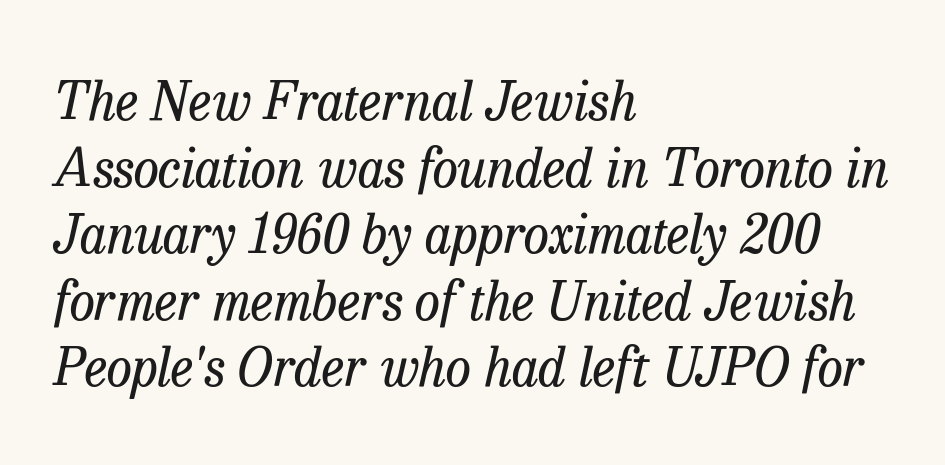
Every row of glyphs begins at an identical x-position on the left. Heaviness? Minimal to ordinary, like unemphasized prose. A typesetter would call this proportional, since set widths differ per character. This is oblique type, the kind used for emphasis or titles. Look at the bottom of the vertical strokes: they flare into serifs here. Plain, unruled lines of type.
